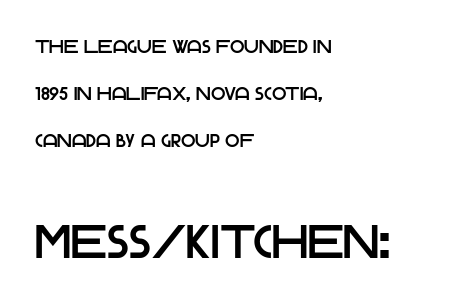
Caption: multi-line text, flush left, ragged right. This layout puts the modest block above and the oversized block below. Character widths vary here, with narrow letters taking less room than wide ones. Observe the ordinary spacing: letters are neighbours, not strangers.
